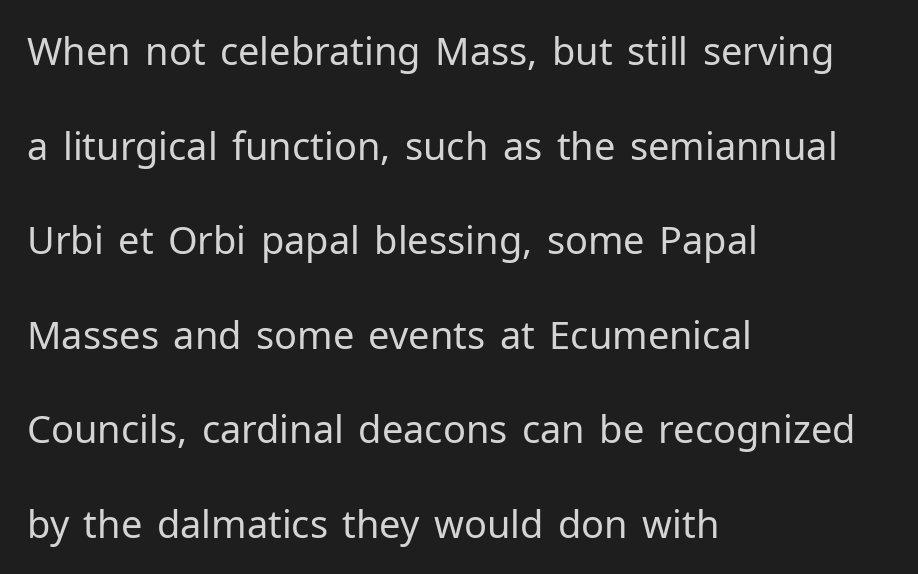
{"serif": "no", "italic": "no", "bold": "no", "weight": "regular", "width": "normal", "stroke_contrast": "low", "x_height": "medium", "monospaced": "no", "underline": "no", "align": "left", "line_spacing": "loose", "line_spacing_ratio": 2.49, "letter_spacing": "normal", "letter_spacing_em": 0.0, "glyph_px": 38}
